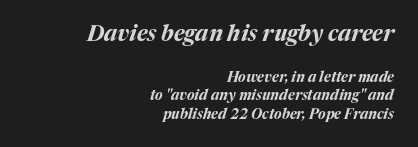
{"italic": "yes", "lean": "right", "slant_degrees": 17, "bold": "yes", "underline": "no", "align": "right", "line_spacing": "normal", "line_spacing_ratio": 1.32, "letter_spacing": "normal", "letter_spacing_em": 0.0, "larger_block": "first", "size_ratio": 1.57, "glyph_px": 22}
